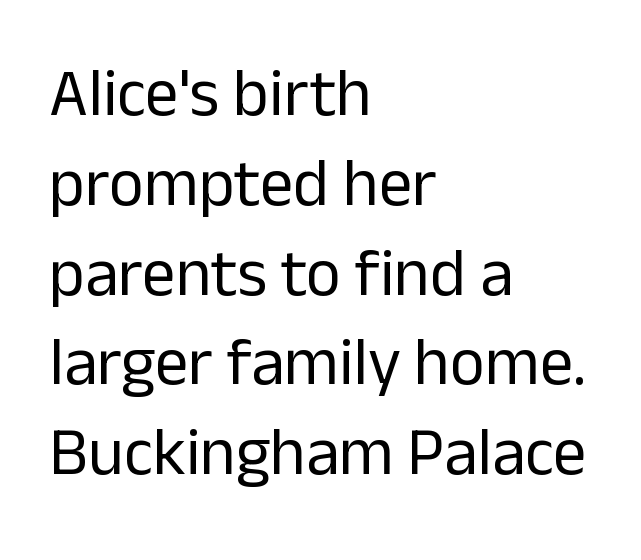
The image shows 67 px regular-weight sans-serif type, upright; set left-aligned, normal line spacing (1.34x), normal letter spacing, not underlined; low stroke contrast and a medium x-height.
